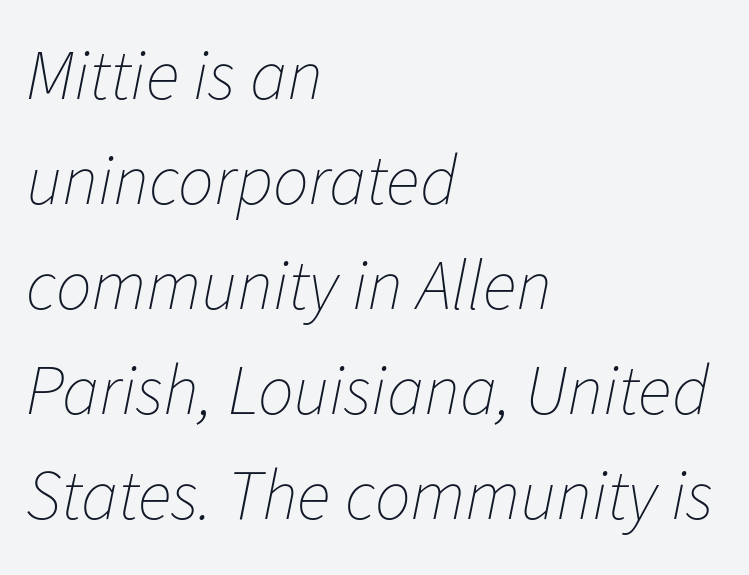
The image shows 71 px thin type, italic (leaning right); set left-aligned, normal line spacing (1.48x), normal letter spacing, not underlined; low stroke contrast and a medium x-height.
